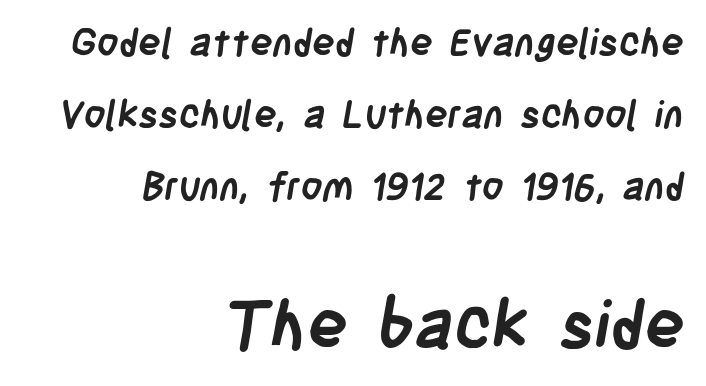
{"serif": "no", "bold": "yes", "weight": "semibold", "width": "condensed", "stroke_contrast": "low", "x_height": "large", "monospaced": "no", "underline": "no", "align": "right", "line_spacing_ratio": 1.89, "letter_spacing": "normal", "letter_spacing_em": 0.0, "larger_block": "second", "size_ratio": 1.76, "glyph_px": 67}
